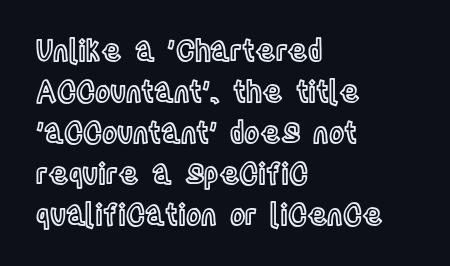
Q: Is the text italic (slanted)? A: No, it is upright.
Q: Is the text underlined? A: No.
Q: How is the paragraph aligned? A: Left-aligned.
Q: Is the spacing between letters normal or unusually wide? A: Normal.
Q: Is the spacing between lines tight, normal or loose? A: Normal.
Q: Width (condensed, normal, or wide)? A: Condensed.
Q: x-height? A: Large.
Q: Monospaced? A: No.
